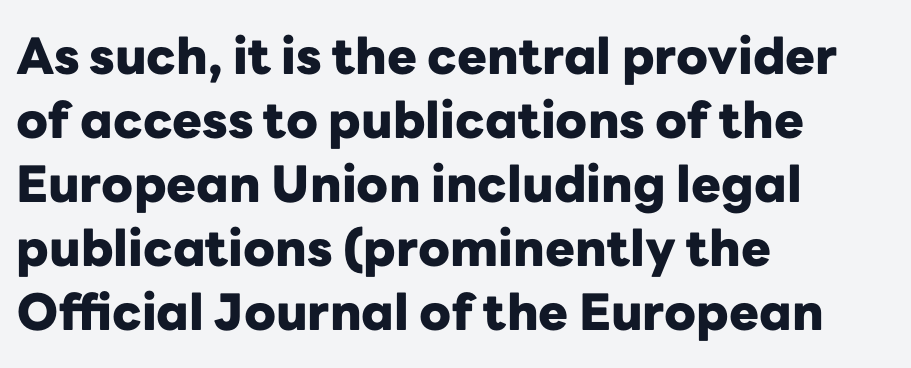
The image shows 50 px heavy sans-serif type, upright; set left-aligned, normal line spacing (1.28x), normal letter spacing, not underlined; low stroke contrast and a medium x-height.
